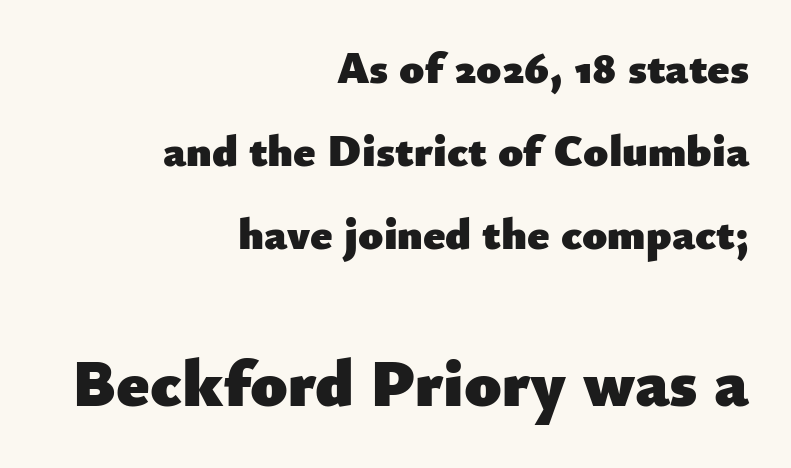
The image shows 67 px heavy sans-serif type, upright; set right-aligned, line spacing 1.84x, normal letter spacing, not underlined; the second (bottom) block is 1.49x larger; low stroke contrast and a small x-height.
